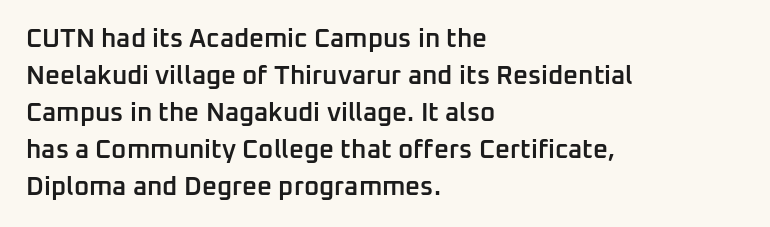
The image shows 26 px text type, upright; set left-aligned, normal line spacing (1.42x), normal letter spacing, not underlined.
